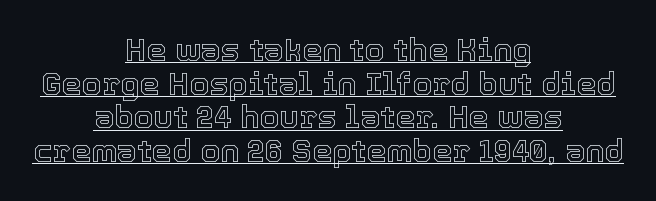
The image shows 32 px text type, upright; set centered, tight line spacing (1.05x), normal letter spacing, underlined; a medium x-height.
